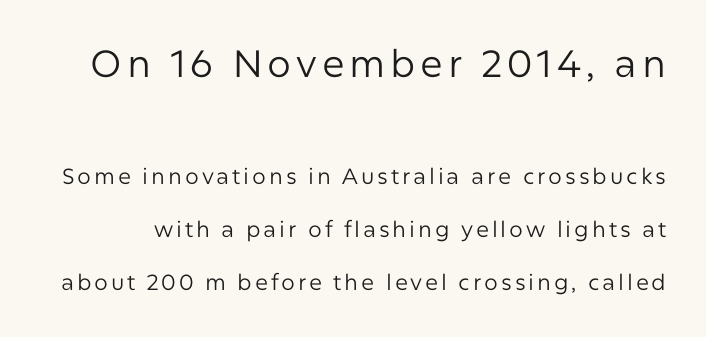
Q: Is the text bold? A: No.
Q: Is the text italic (slanted)? A: No, it is upright.
Q: Is the typeface a serif or a sans-serif typeface? A: Sans-serif.
Q: Is the text underlined? A: No.
Q: Is the spacing between lines tight, normal or loose? A: Loose.
Q: Which block of text is set in a larger size, the first (top) or the second (bottom)? A: The first (top) one.
Q: Width (condensed, normal, or wide)? A: Normal.
Q: Stroke contrast? A: Low.
Q: x-height? A: Medium.
Q: Monospaced? A: No.
